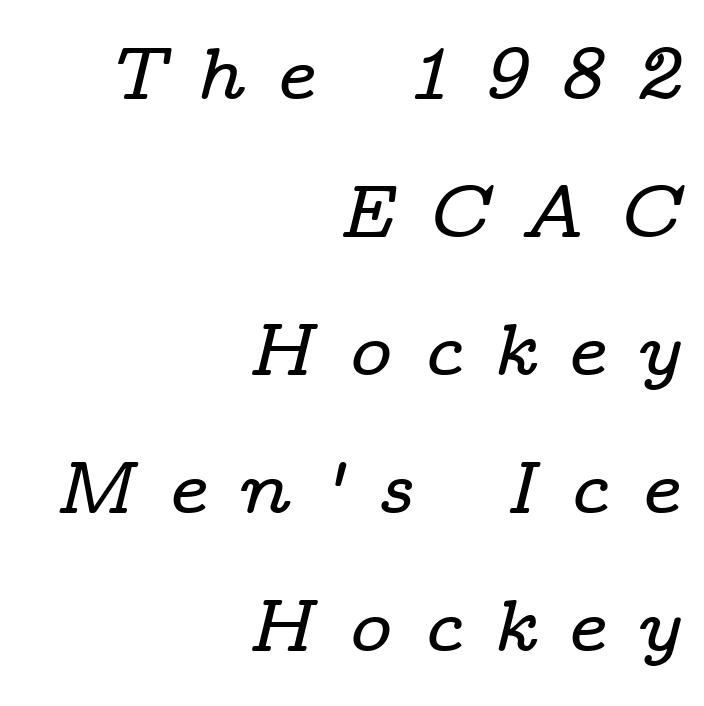
The image shows 73 px wide serif type, italic (leaning right); set right-aligned, line spacing 1.89x, unusually wide letter spacing (+0.41 em), not underlined; low stroke contrast and a medium x-height.
